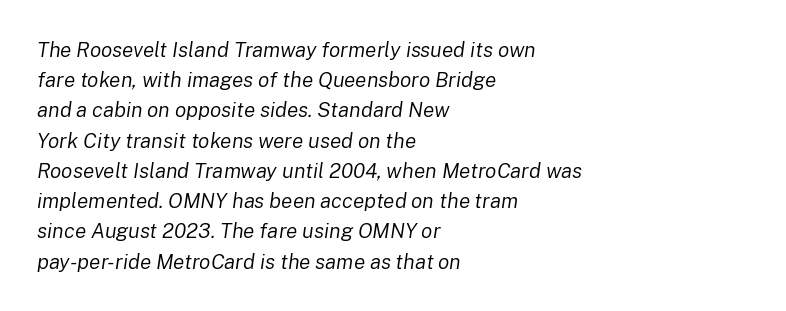
This sample is left-justified, so line endings fall wherever the words run out. Rows of type keep a routine distance in the vertical direction. The letterforms sit shoulder to shoulder at normal distance. Nothing heavy about these letters — not bold at all. Honestly, there is no underline to notice here at all. Yep, that's italic — everything's leaning.
